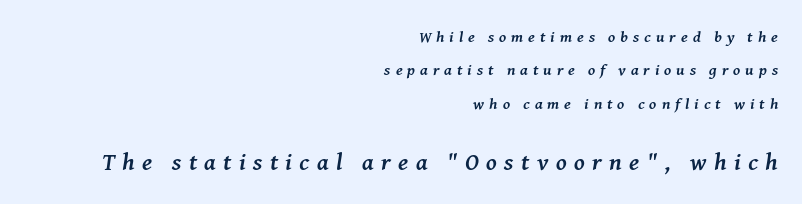
{"italic": "yes", "lean": "right", "slant_degrees": 8, "bold": "yes", "underline": "no", "align": "right", "line_spacing": "loose", "line_spacing_ratio": 2.08, "letter_spacing": "wide", "letter_spacing_em": 0.31, "larger_block": "second", "size_ratio": 1.5, "glyph_px": 24}
